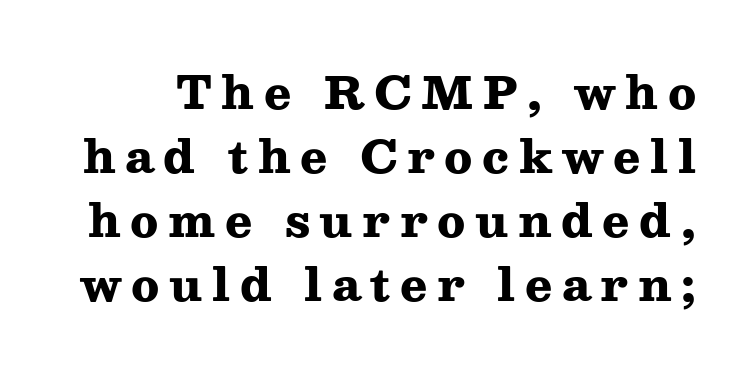
The specimen omits any rule beneath the text block's lines. A typesetter would call this proportional, since set widths differ per character. Every letter is thick-stroked: bold, no question. The lines sit at an ordinary, default distance from one another.
